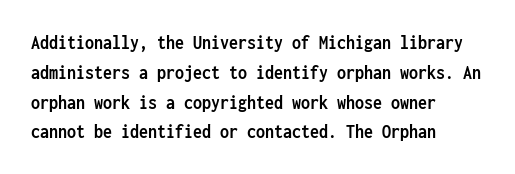
{"italic": "no", "bold": "yes", "underline": "no", "align": "left", "line_spacing": "normal", "line_spacing_ratio": 1.49, "letter_spacing": "normal", "letter_spacing_em": 0.0, "glyph_px": 20}
